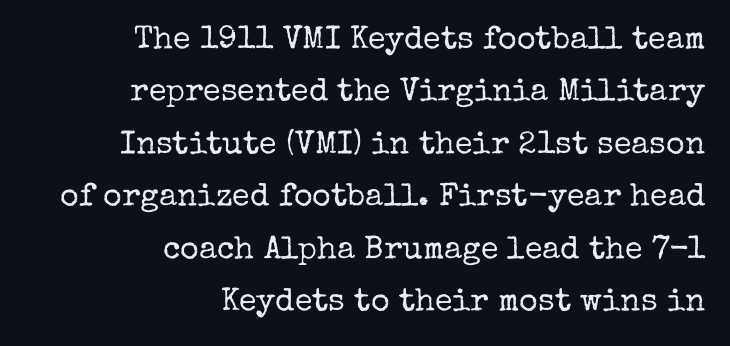
The image shows 32 px regular-weight serif type, upright; set right-aligned, normal line spacing (1.64x), normal letter spacing, not underlined; low stroke contrast and a medium x-height.
